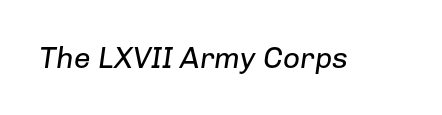
Q: Is the text bold? A: No.
Q: Is the text italic (slanted)? A: Yes, it leans right by about 8 degrees.
Q: Is the text underlined? A: No.
Q: Is the spacing between letters normal or unusually wide? A: Normal.
Q: Width (condensed, normal, or wide)? A: Normal.
Q: Stroke contrast? A: Low.
Q: x-height? A: Medium.
Q: Monospaced? A: No.
